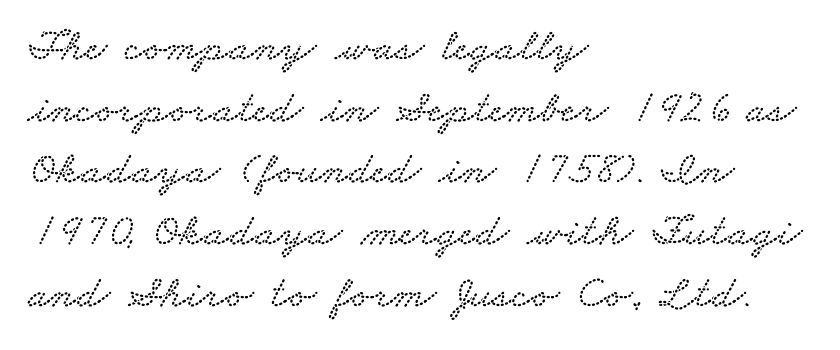
Note: serifs present on the glyphs. Where is the straight margin? On the left. Regarding leading, the lines here are spaced in the standard way. The rendering keeps characters at their native spacing.
